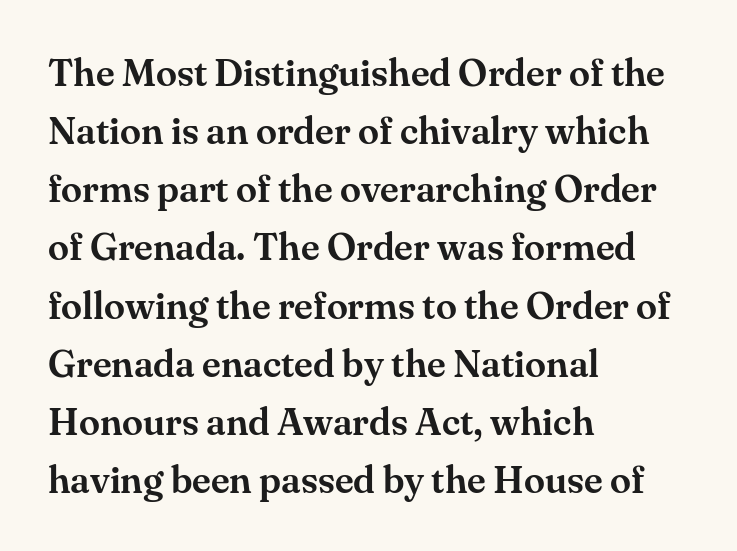
{"serif": "yes", "italic": "no", "width": "normal", "stroke_contrast": "medium", "x_height": "small", "monospaced": "no", "underline": "no", "align": "left", "line_spacing": "normal", "line_spacing_ratio": 1.53, "letter_spacing": "normal", "letter_spacing_em": 0.0, "glyph_px": 38}
